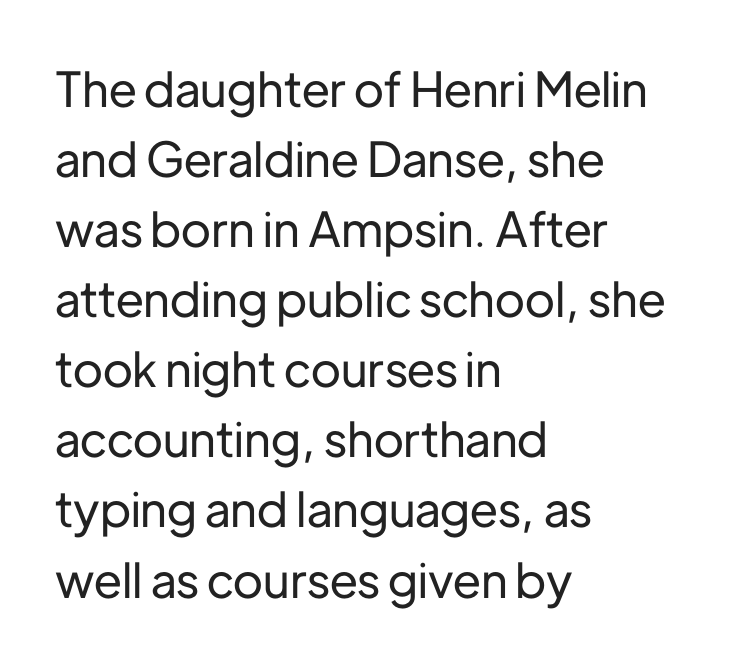
The space beneath each line is pristine and unruled. You could not count columns in this text — the font is proportionally spaced. The tracking reads as untouched default to a designer's eye. In terms of leading, this rendering sits right in the middle. These lines are composed in type without serifs.
